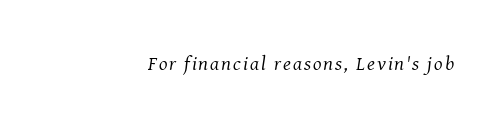
Q: Is the text bold? A: No.
Q: Is the text italic (slanted)? A: Yes, it leans right by about 8 degrees.
Q: Is the text underlined? A: No.
